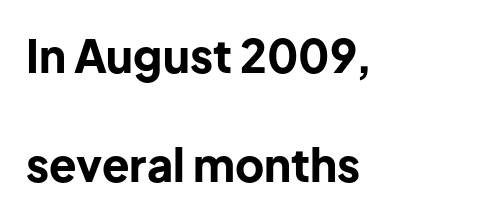
These lines carry a lot of weight — the face is fully bold. A great deal of white space separates one row of letters from the next. The gaps between neighbouring characters are ordinary and unremarkable. Nobody drew a line under any word here.
